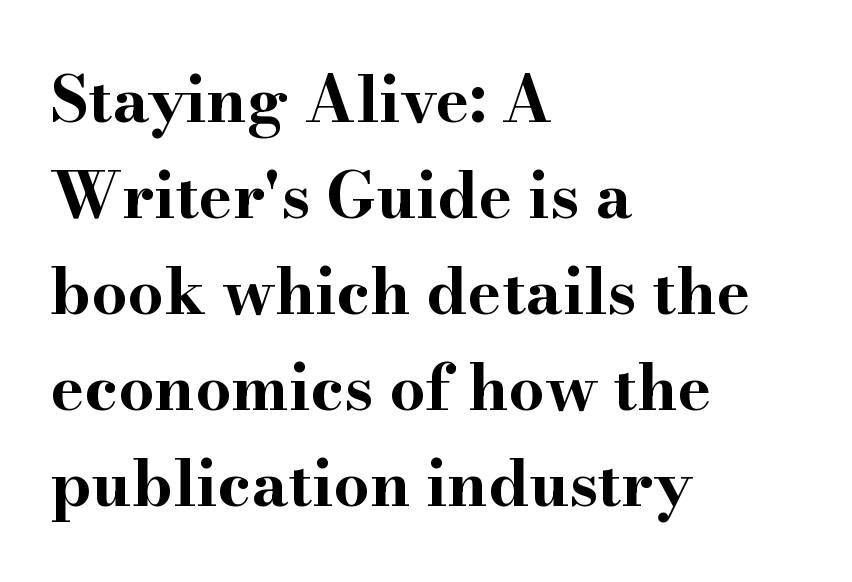
{"serif": "yes", "italic": "no", "bold": "yes", "weight": "bold", "width": "wide", "stroke_contrast": "high", "x_height": "small", "monospaced": "no", "underline": "no", "align": "left", "line_spacing": "normal", "line_spacing_ratio": 1.5, "letter_spacing": "normal", "letter_spacing_em": 0.0, "glyph_px": 64}
